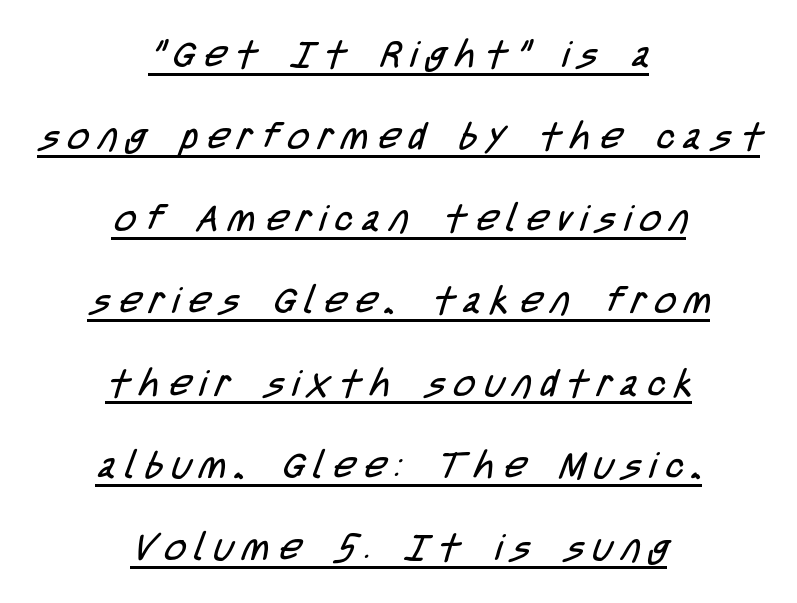
Q: Is the text bold? A: No.
Q: Is the typeface a serif or a sans-serif typeface? A: Sans-serif.
Q: Is the text underlined? A: Yes.
Q: How is the paragraph aligned? A: Centered.
Q: Is the spacing between letters normal or unusually wide? A: Unusually wide.
Q: Is the spacing between lines tight, normal or loose? A: Loose.
Q: Width (condensed, normal, or wide)? A: Condensed.
Q: Stroke contrast? A: Low.
Q: x-height? A: Large.
Q: Monospaced? A: No.
